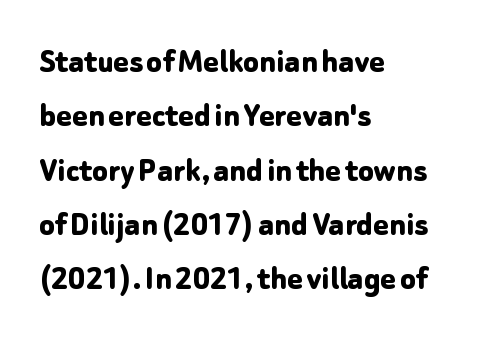
Q: Is the text bold? A: Yes.
Q: Is the text italic (slanted)? A: No, it is upright.
Q: Is the typeface a serif or a sans-serif typeface? A: Sans-serif.
Q: Is the text underlined? A: No.
Q: How is the paragraph aligned? A: Left-aligned.
Q: Is the spacing between letters normal or unusually wide? A: Normal.
Q: Is the spacing between lines tight, normal or loose? A: Normal.
Q: Width (condensed, normal, or wide)? A: Normal.
Q: Stroke contrast? A: Low.
Q: x-height? A: Medium.
Q: Monospaced? A: No.
